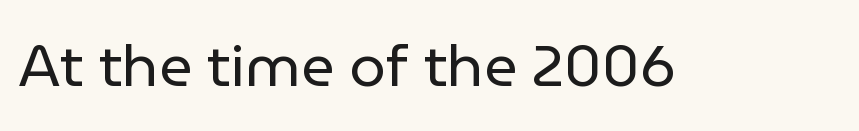
Q: Is the text bold? A: No.
Q: Is the text italic (slanted)? A: No, it is upright.
Q: Is the typeface a serif or a sans-serif typeface? A: Sans-serif.
Q: Is the text underlined? A: No.
Q: Is the spacing between letters normal or unusually wide? A: Normal.
Q: Width (condensed, normal, or wide)? A: Normal.
Q: Stroke contrast? A: Low.
Q: x-height? A: Medium.
Q: Monospaced? A: No.
